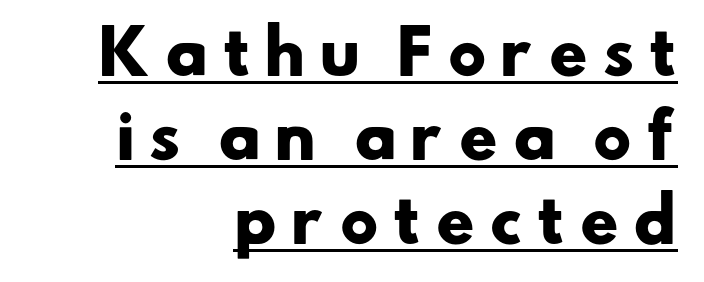
Here the designer chose a conventional face with non-uniform glyph widths. Each word looks stretched out because of the extra space between its letters. The face used here is a sans, in the tradition of grotesques and geometrics. The passage is arranged like a letterhead date or caption credit — flush right. Notice how descenders clear the ascenders below comfortably — that's standard leading.
